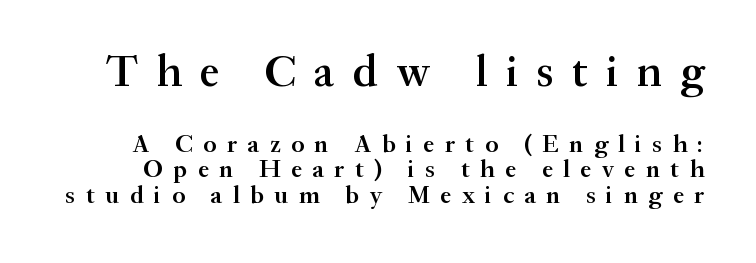
The image shows 44 px semibold serif type, upright; set tight line spacing (1.03x), unusually wide letter spacing (+0.42 em), not underlined; the first (top) block is 1.76x larger; medium stroke contrast and a small x-height.
